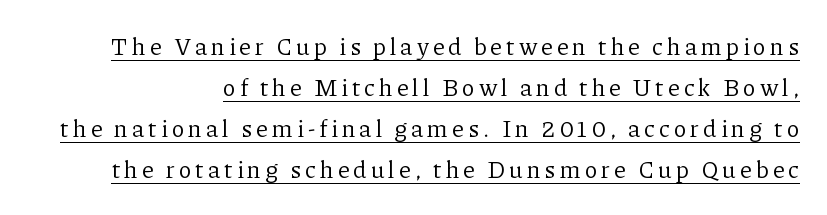
The image shows 24 px text type, upright; set line spacing 1.71x, underlined.
